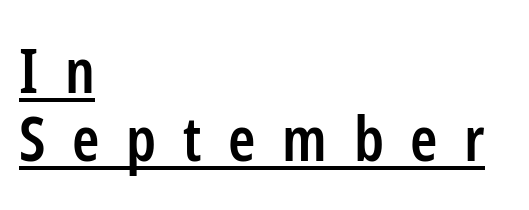
Examine the stroke ends and you'll find no serifs. The passage is arranged the way most books set body copy — flush left. One glance says dense: line gaps are narrower than usual. Does a line run under the words? Yes, clearly. Italic: no, the glyphs are upright roman.
